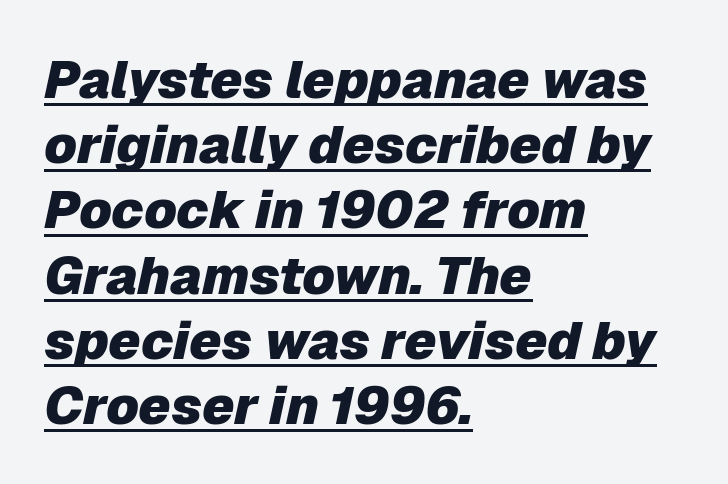
{"italic": "yes", "lean": "right", "slant_degrees": 12, "bold": "yes", "weight": "heavy", "width": "normal", "stroke_contrast": "low", "x_height": "medium", "monospaced": "no", "underline": "yes", "align": "left", "line_spacing_ratio": 1.23, "letter_spacing": "normal", "letter_spacing_em": 0.0, "glyph_px": 53}
